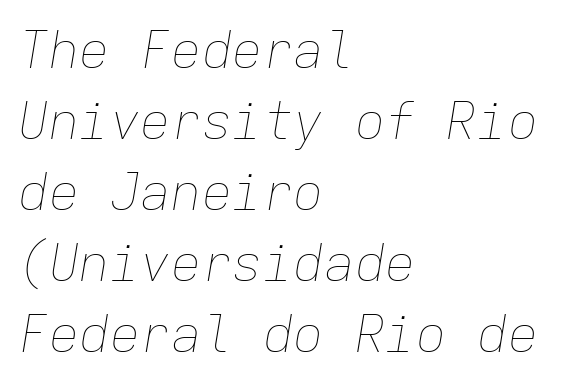
{"italic": "yes", "lean": "right", "slant_degrees": 9, "bold": "no", "weight": "thin", "width": "normal", "stroke_contrast": "low", "x_height": "medium", "monospaced": "yes", "underline": "no", "align": "left", "line_spacing": "normal", "line_spacing_ratio": 1.39, "letter_spacing": "normal", "letter_spacing_em": 0.0, "glyph_px": 51}
